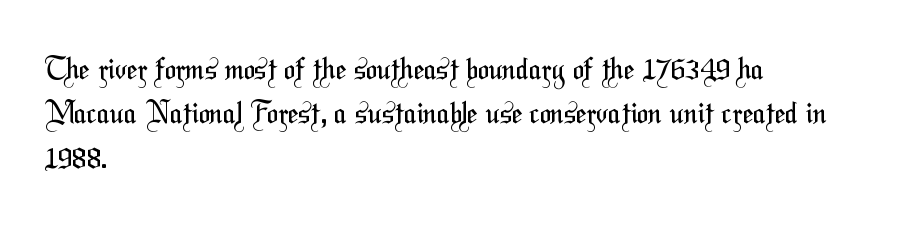
{"serif": "no", "bold": "no", "weight": "regular", "width": "condensed", "stroke_contrast": "medium", "x_height": "medium", "monospaced": "no", "underline": "no", "align": "left", "line_spacing": "normal", "line_spacing_ratio": 1.48, "letter_spacing": "normal", "letter_spacing_em": 0.0, "glyph_px": 30}
